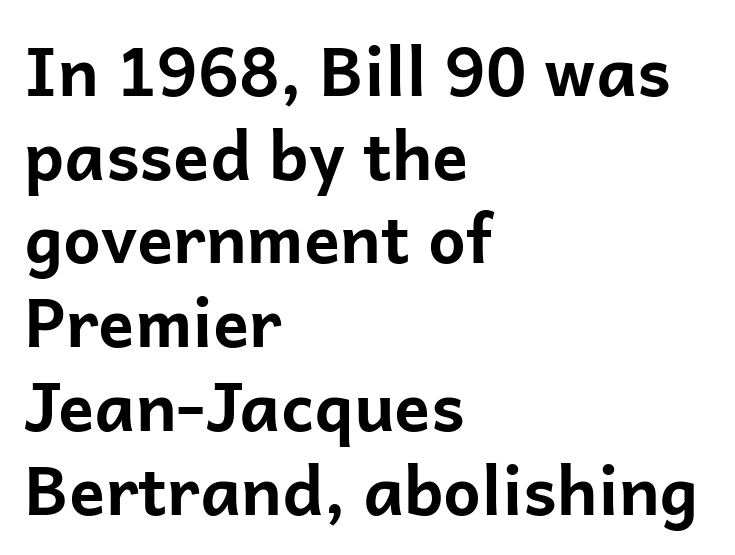
{"serif": "no", "italic": "no", "bold": "yes", "weight": "bold", "width": "normal", "stroke_contrast": "low", "x_height": "medium", "monospaced": "no", "underline": "no", "align": "left", "line_spacing": "normal", "line_spacing_ratio": 1.25, "letter_spacing": "normal", "letter_spacing_em": 0.0, "glyph_px": 67}
